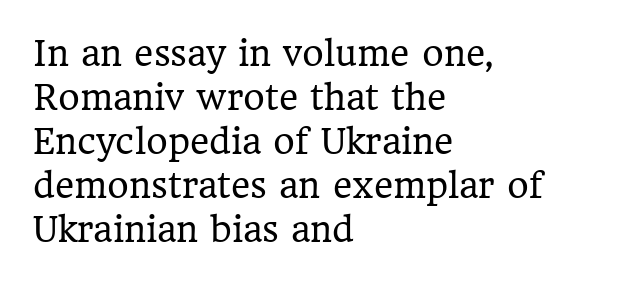
Q: Is the text bold? A: No.
Q: Is the text italic (slanted)? A: No, it is upright.
Q: Is the typeface a serif or a sans-serif typeface? A: Serif.
Q: Is the text underlined? A: No.
Q: How is the paragraph aligned? A: Left-aligned.
Q: Is the spacing between letters normal or unusually wide? A: Normal.
Q: Is the spacing between lines tight, normal or loose? A: Normal.
Q: Width (condensed, normal, or wide)? A: Normal.
Q: Stroke contrast? A: Low.
Q: x-height? A: Medium.
Q: Monospaced? A: No.
